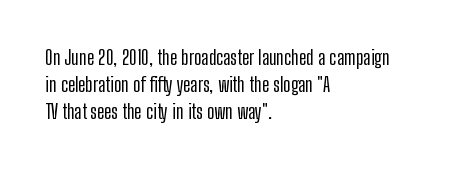
{"italic": "no", "underline": "no", "align": "left", "line_spacing": "normal", "line_spacing_ratio": 1.34, "letter_spacing": "normal", "letter_spacing_em": 0.0, "glyph_px": 20}
